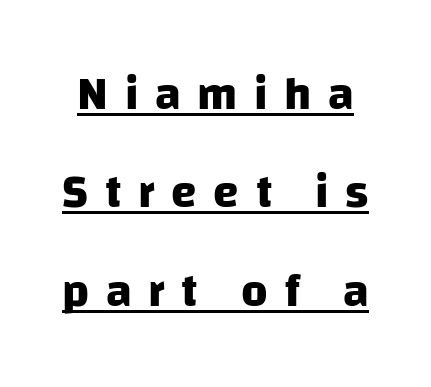
The specimen includes a rule beneath the text block's lines. Compared with typical body copy, the letter spacing here is much looser. Are there feet on the stems? There aren't — it's a sans. Do the characters align in a grid? No, the font is proportional. Leading is clearly above the norm, producing a sparse column. Is the type bold? Yes — the strokes are clearly thick and heavy.
